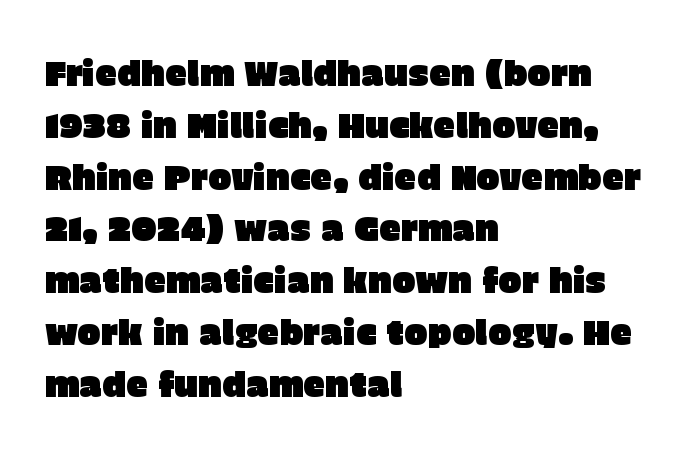
{"serif": "no", "italic": "no", "width": "normal", "stroke_contrast": "low", "x_height": "large", "monospaced": "no", "underline": "no", "align": "left", "line_spacing": "normal", "line_spacing_ratio": 1.48, "letter_spacing": "normal", "letter_spacing_em": 0.0, "glyph_px": 35}
